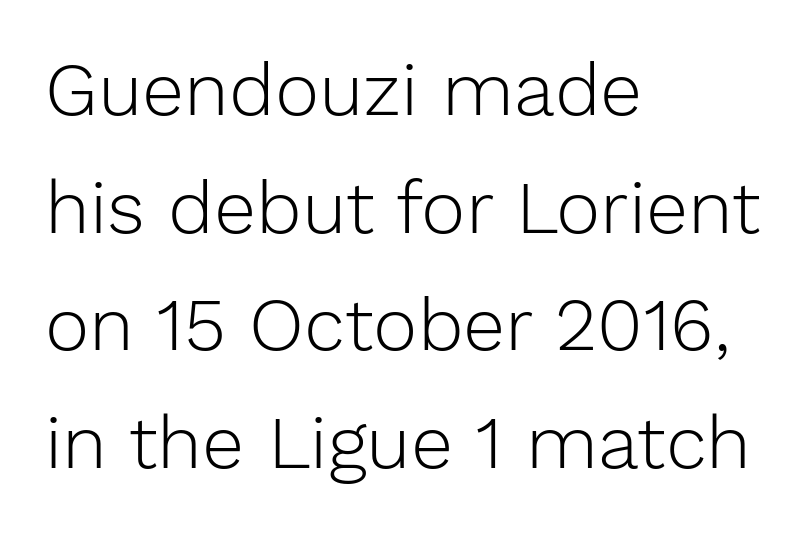
The image shows 75 px light sans-serif type, upright; set left-aligned, normal line spacing (1.57x), normal letter spacing, not underlined; low stroke contrast and a medium x-height.
